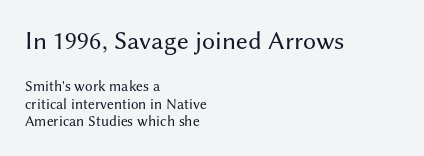
Underline: absent. Posture: straight, roman, zero tilt. You get the large type first, then a drop to smaller type. Caption: standard tracking, unaltered.
